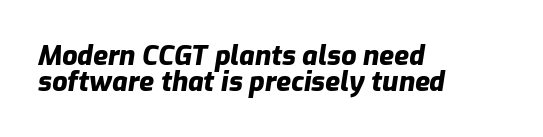
The space between consecutive lines is stingy. Looking at the ascenders, they clearly lean. Strokes here are thick enough to call this a true bold. Notice how the passage keeps a crisp vertical edge on the left only.
